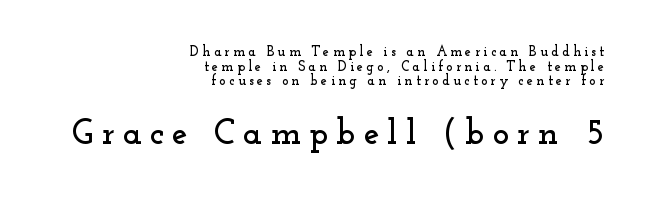
{"serif": "yes", "italic": "no", "width": "wide", "stroke_contrast": "low", "x_height": "small", "monospaced": "no", "underline": "no", "align": "right", "line_spacing": "tight", "line_spacing_ratio": 1.05, "letter_spacing": "wide", "letter_spacing_em": 0.23, "larger_block": "second", "size_ratio": 2.5, "glyph_px": 35}
